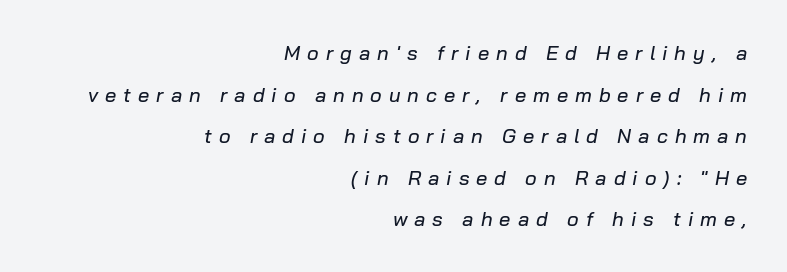
{"italic": "yes", "lean": "right", "slant_degrees": 10, "underline": "no", "align": "right", "line_spacing": "loose", "line_spacing_ratio": 2.08, "letter_spacing": "wide", "letter_spacing_em": 0.35, "glyph_px": 20}
